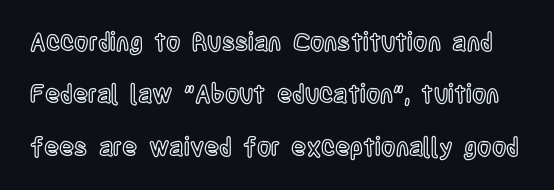
{"italic": "no", "underline": "no", "line_spacing": "loose", "line_spacing_ratio": 2.1, "letter_spacing": "normal", "letter_spacing_em": 0.0, "glyph_px": 25}
